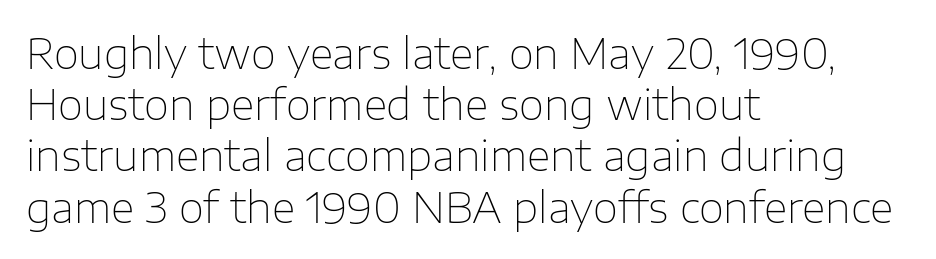
{"serif": "no", "italic": "no", "bold": "no", "weight": "thin", "width": "normal", "stroke_contrast": "low", "x_height": "medium", "monospaced": "no", "underline": "no", "align": "left", "line_spacing": "normal", "line_spacing_ratio": 1.25, "letter_spacing": "normal", "letter_spacing_em": 0.0, "glyph_px": 41}
